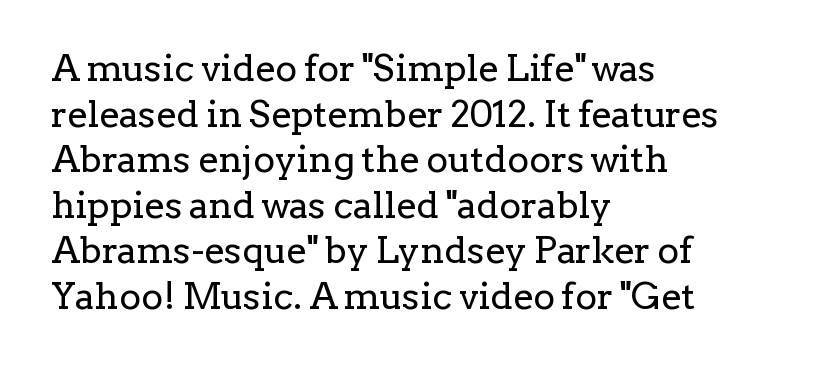
Q: Is the text bold? A: No.
Q: Is the text italic (slanted)? A: No, it is upright.
Q: Is the typeface a serif or a sans-serif typeface? A: Serif.
Q: Is the text underlined? A: No.
Q: How is the paragraph aligned? A: Left-aligned.
Q: Is the spacing between letters normal or unusually wide? A: Normal.
Q: Width (condensed, normal, or wide)? A: Normal.
Q: Stroke contrast? A: Low.
Q: x-height? A: Medium.
Q: Monospaced? A: No.
